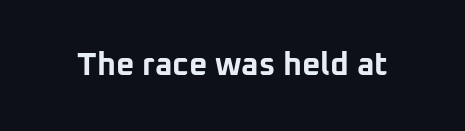
Q: Is the text bold? A: Yes.
Q: Is the text italic (slanted)? A: No, it is upright.
Q: Is the typeface a serif or a sans-serif typeface? A: Sans-serif.
Q: Is the text underlined? A: No.
Q: Is the spacing between letters normal or unusually wide? A: Normal.
Q: Width (condensed, normal, or wide)? A: Normal.
Q: Stroke contrast? A: Low.
Q: x-height? A: Medium.
Q: Monospaced? A: No.
